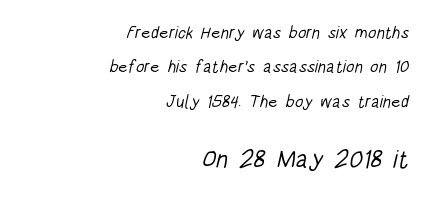
The image shows 25 px text type; set right-aligned, loose line spacing (2.02x), normal letter spacing, not underlined; the second (bottom) block is 1.47x larger.
